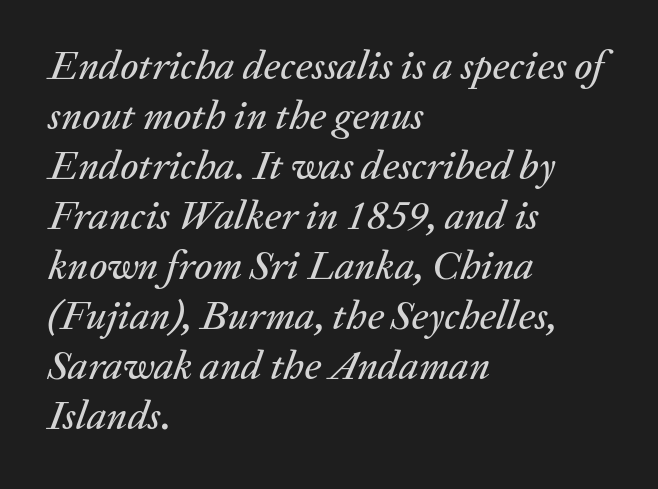
The passage shown has conventional tracking throughout. Compared with ordinary roman type, these characters are visibly tilted. A student would call this left alignment; a typographer would say flush left, rag right. Descenders are the only things crossing below the line. The rendering uses natural spacing where letterforms have individual widths.
